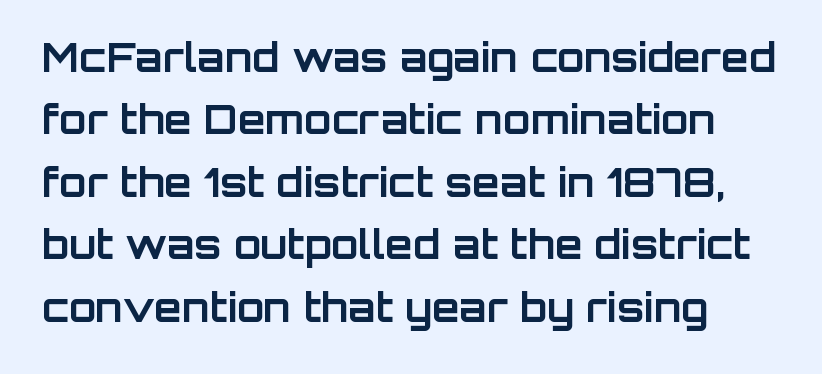
Nope, not italic — everything's standing straight. Each letter's strokes conclude bluntly, with no projecting serifs. In terms of letterspacing, this is plain default setting. Proportional: the letters do not fall into vertical columns. Normally led — the rows are evenly, conventionally spaced.
